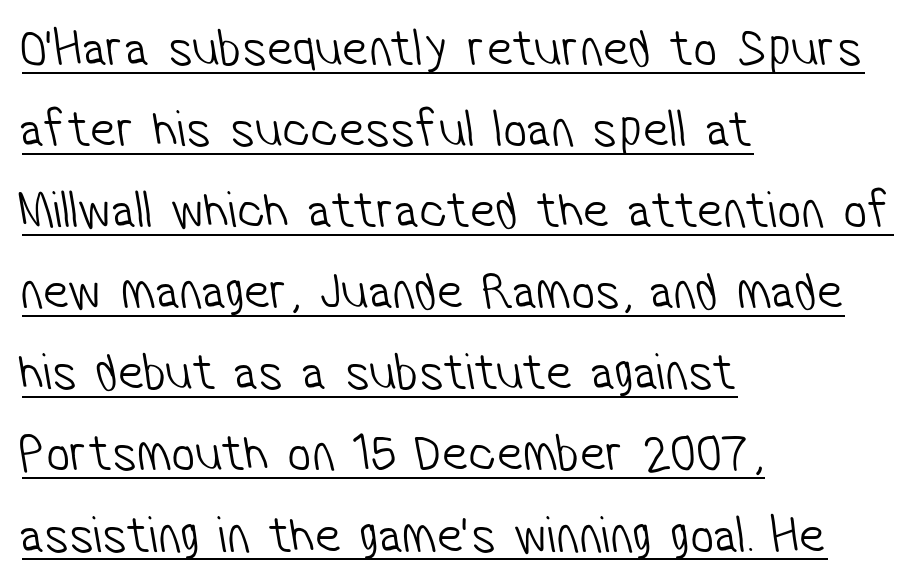
Q: Is the text bold? A: No.
Q: Is the typeface a serif or a sans-serif typeface? A: Sans-serif.
Q: Is the text underlined? A: Yes.
Q: How is the paragraph aligned? A: Left-aligned.
Q: Is the spacing between letters normal or unusually wide? A: Normal.
Q: Is the spacing between lines tight, normal or loose? A: Normal.
Q: Width (condensed, normal, or wide)? A: Condensed.
Q: Stroke contrast? A: Low.
Q: x-height? A: Medium.
Q: Monospaced? A: No.
